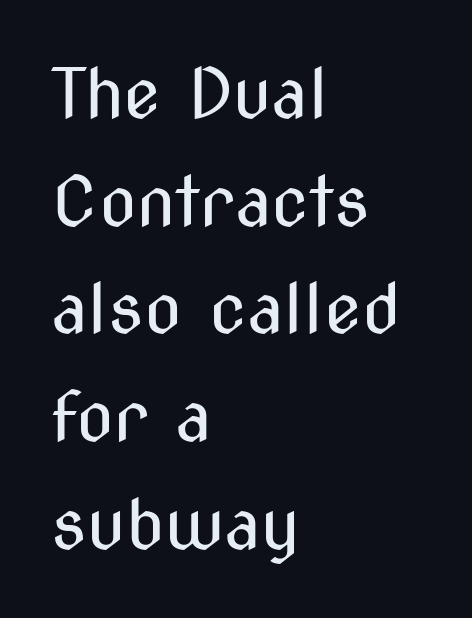
Look at the bottom of the vertical strokes: they stop flat, with no serifs. Quick note: interline space is typical. Check the space under the baseline: it is left empty. Proportional: the letters do not fall into vertical columns. Line beginnings align vertically; line endings do not. Stroke mass is kept to a normal reading level or below.
